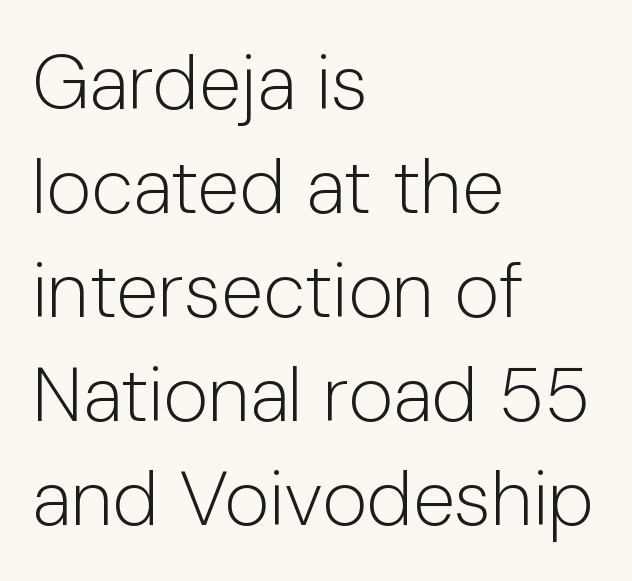
Quick note: underline off. Is the letter spacing exaggerated? No — it looks like the ordinary default. Unbolded letterforms with no extra heft. Rows of type keep a routine distance in the vertical direction.
